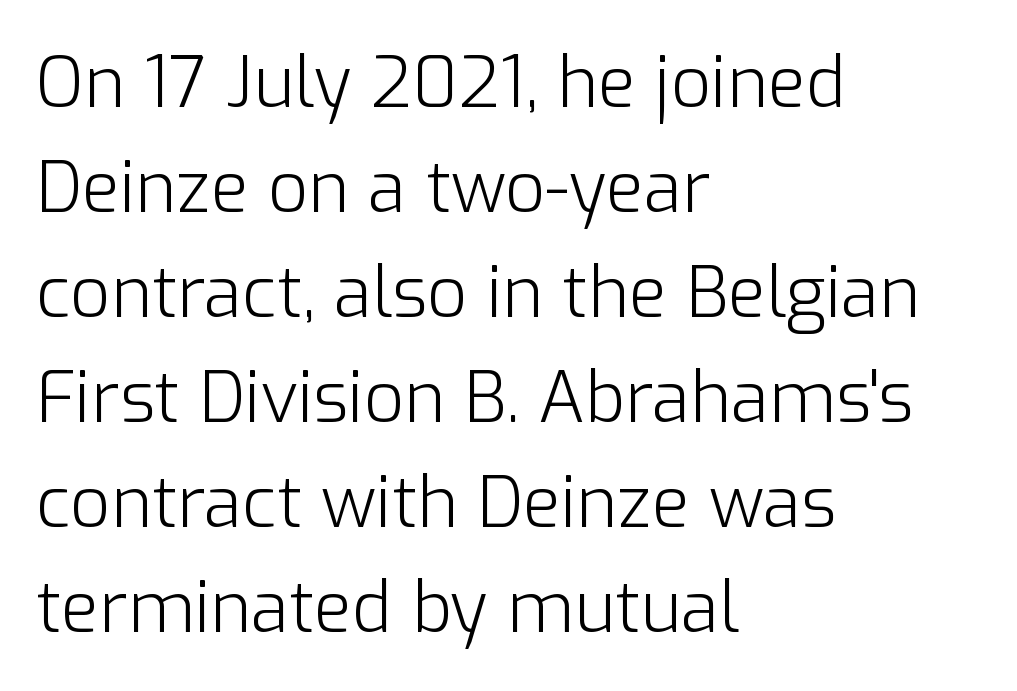
Q: Is the text bold? A: No.
Q: Is the text italic (slanted)? A: No, it is upright.
Q: Is the typeface a serif or a sans-serif typeface? A: Sans-serif.
Q: Is the text underlined? A: No.
Q: How is the paragraph aligned? A: Left-aligned.
Q: Is the spacing between letters normal or unusually wide? A: Normal.
Q: Is the spacing between lines tight, normal or loose? A: Normal.
Q: Width (condensed, normal, or wide)? A: Normal.
Q: Stroke contrast? A: Low.
Q: x-height? A: Medium.
Q: Monospaced? A: No.
